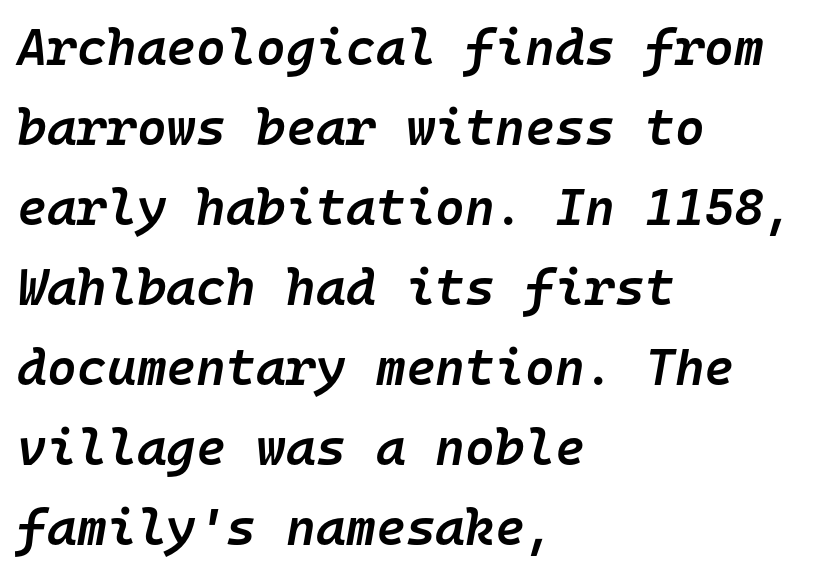
In CSS terms this would be text-align: left. Words float on clear page, feet unadorned. Vertically, the passage feels balanced, rows spaced as you'd expect. Fixed-width glyphs throughout — classic coding-font behaviour. A typesetter would call this zero additional tracking.
